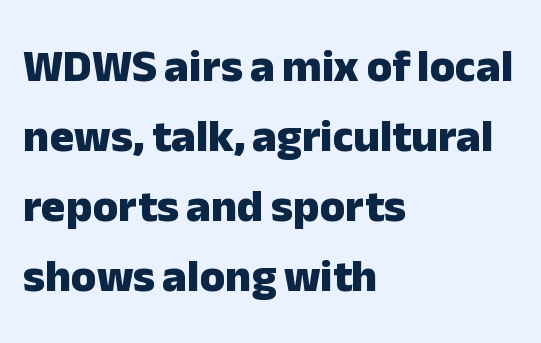
The image shows 46 px heavy sans-serif type, upright; set left-aligned, normal line spacing (1.52x), normal letter spacing, not underlined; low stroke contrast and a medium x-height.
